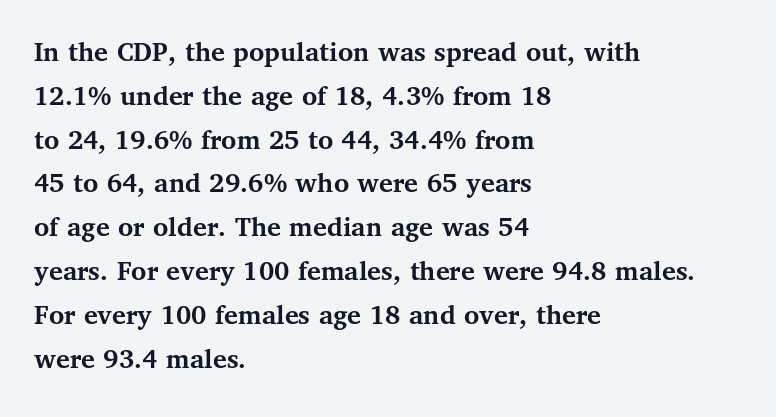
The image shows 29 px semibold serif type, upright; set left-aligned, normal line spacing (1.51x), normal letter spacing, not underlined; medium stroke contrast and a medium x-height.
